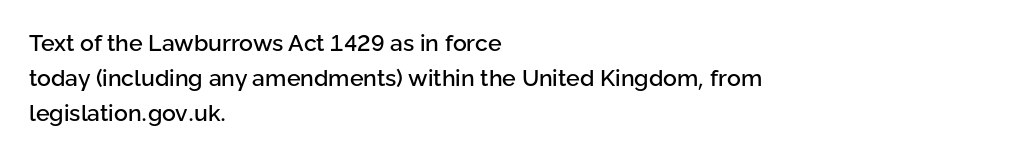
Left-aligned paragraph, ragged on the right. This sample uses an upright cut, with every glyph sitting square on the baseline. Only glyphs here, with clear space below each row. In terms of letterspacing, this is plain default setting. The line-height multiplier appears to be the usual default.
